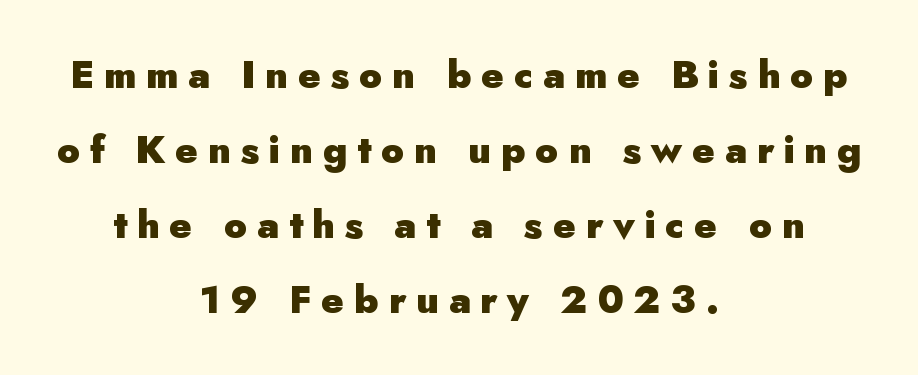
Nothing sits at the stroke ends, so this counts as sans-serif. Think of a printed novel: that variable character pitch is what you see here. Every row of glyphs is offset so its center matches the block's center. Here the glyphs are tracked loosely, breaking word shapes into spaced letters. Nope, not italic — everything's standing straight.
